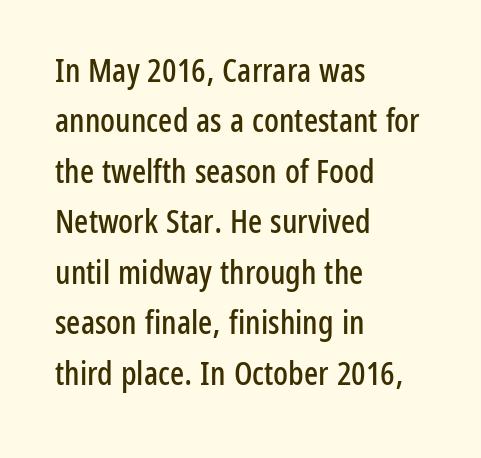
Q: Is the text italic (slanted)? A: No, it is upright.
Q: Is the typeface a serif or a sans-serif typeface? A: Sans-serif.
Q: Is the text underlined? A: No.
Q: How is the paragraph aligned? A: Left-aligned.
Q: Is the spacing between letters normal or unusually wide? A: Normal.
Q: Is the spacing between lines tight, normal or loose? A: Normal.
Q: Width (condensed, normal, or wide)? A: Condensed.
Q: Stroke contrast? A: Low.
Q: x-height? A: Medium.
Q: Monospaced? A: No.
